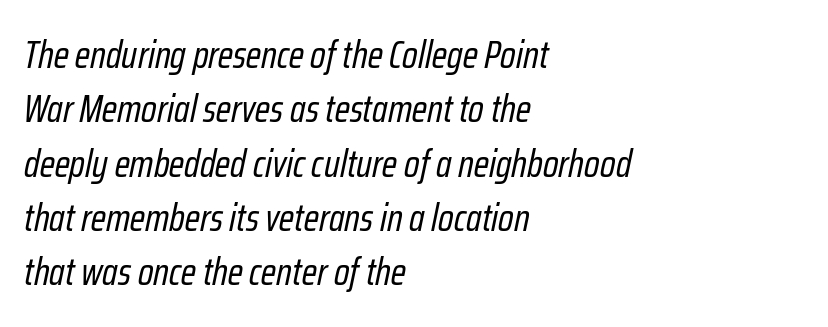
{"italic": "yes", "lean": "right", "slant_degrees": 12, "bold": "no", "weight": "regular", "width": "condensed", "stroke_contrast": "low", "x_height": "medium", "monospaced": "no", "underline": "no", "align": "left", "line_spacing": "normal", "line_spacing_ratio": 1.43, "letter_spacing": "normal", "letter_spacing_em": 0.0, "glyph_px": 38}
